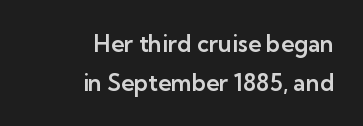
Rows of type keep a routine distance in the vertical direction. The words here are not underlined. Does the lettering tilt? It doesn't — this is upright. Compared with typical body copy, the letter spacing here is the same. Compared with a flush-left layout, this one pins lines to the opposite, right side.
